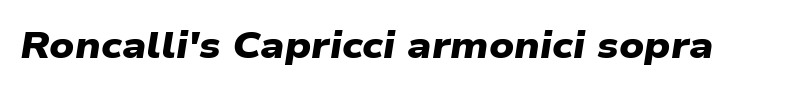
The image shows 37 px heavy, wide sans-serif type; set normal letter spacing, not underlined; low stroke contrast and a medium x-height.
